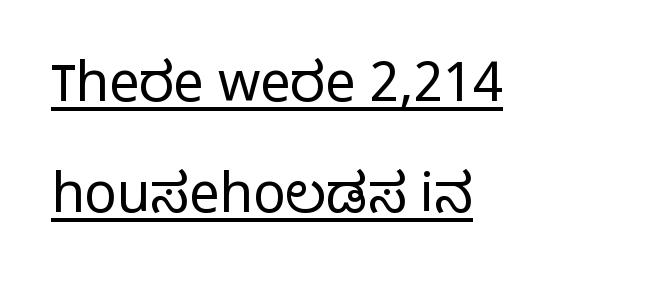
{"serif": "no", "italic": "no", "bold": "no", "weight": "light", "width": "normal", "stroke_contrast": "low", "x_height": "medium", "monospaced": "no", "underline": "yes", "align": "left", "line_spacing": "loose", "line_spacing_ratio": 2.06, "letter_spacing": "normal", "letter_spacing_em": 0.0, "glyph_px": 54}
